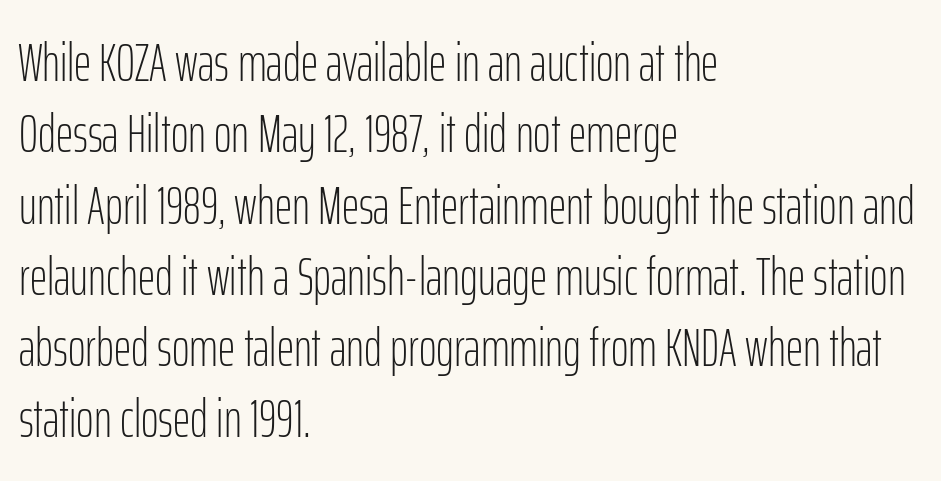
Every row of glyphs begins at an identical x-position on the left. Quick note: not italic, upright. The letters sit at their default tracking, neither squeezed nor spread. What kind of face is this? One without serifs — a sans.
